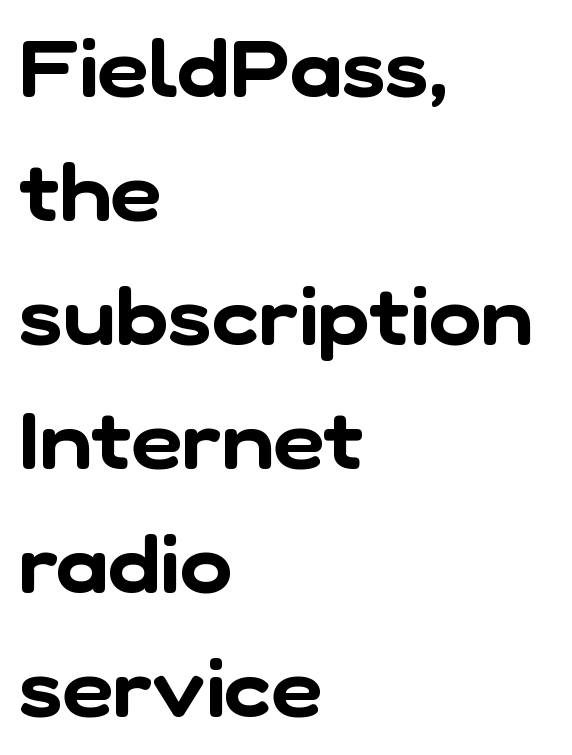
{"serif": "no", "width": "normal", "stroke_contrast": "low", "x_height": "medium", "monospaced": "no", "underline": "no", "align": "left", "line_spacing": "normal", "line_spacing_ratio": 1.57, "letter_spacing": "normal", "letter_spacing_em": 0.0, "glyph_px": 79}
